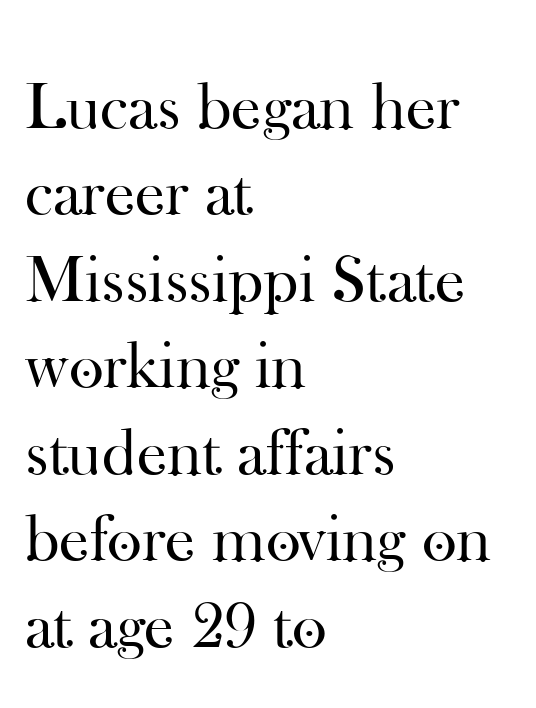
The image shows 67 px regular-weight serif type, upright; set left-aligned, normal line spacing (1.29x), normal letter spacing, not underlined; high stroke contrast and a small x-height.
